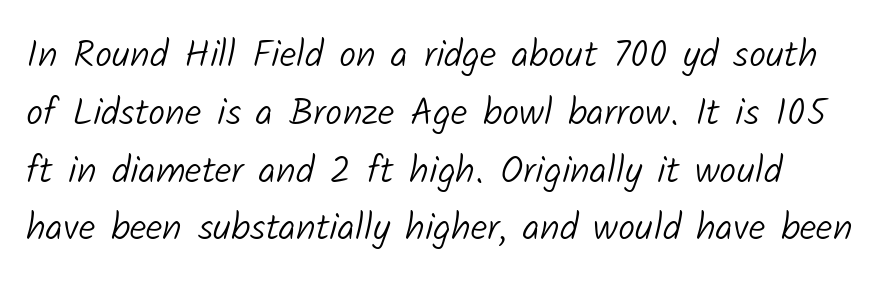
Is this a sans? Yes — the strokes have no serifs. Do the characters align in a grid? No, the font is proportional. Each word holds together tightly as a unit, with standard inter-letter gaps. The strokes carry an ordinary text weight at most. Students, observe: this is what conventionally led text looks like.
